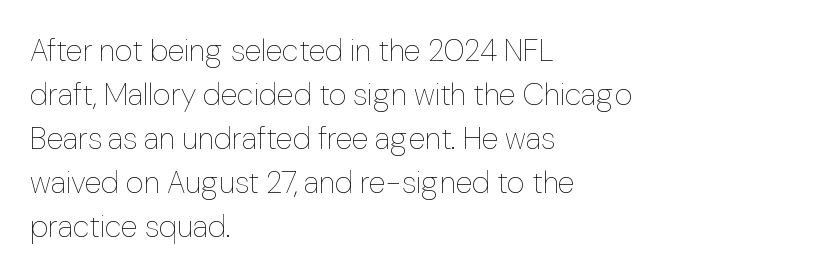
Q: Is the text bold? A: No.
Q: Is the text italic (slanted)? A: No, it is upright.
Q: Is the text underlined? A: No.
Q: How is the paragraph aligned? A: Left-aligned.
Q: Is the spacing between letters normal or unusually wide? A: Normal.
Q: Is the spacing between lines tight, normal or loose? A: Normal.
Q: Width (condensed, normal, or wide)? A: Normal.
Q: Stroke contrast? A: Low.
Q: x-height? A: Medium.
Q: Monospaced? A: No.
